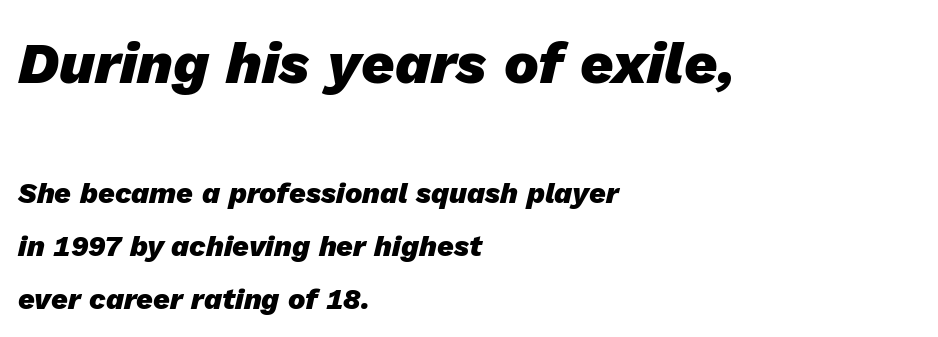
Q: Is the text bold? A: Yes.
Q: Is the text italic (slanted)? A: Yes, it leans right by about 13 degrees.
Q: Is the text underlined? A: No.
Q: How is the paragraph aligned? A: Left-aligned.
Q: Is the spacing between letters normal or unusually wide? A: Normal.
Q: Which block of text is set in a larger size, the first (top) or the second (bottom)? A: The first (top) one.
Q: Width (condensed, normal, or wide)? A: Normal.
Q: Stroke contrast? A: Low.
Q: x-height? A: Medium.
Q: Monospaced? A: No.
